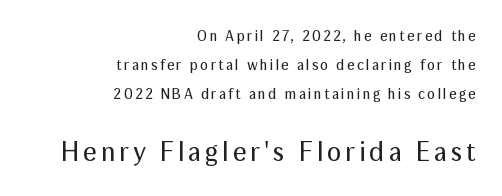
The image shows 27 px text type, upright; set right-aligned, loose line spacing (1.93x), not underlined; the second (bottom) block is 1.8x larger.
